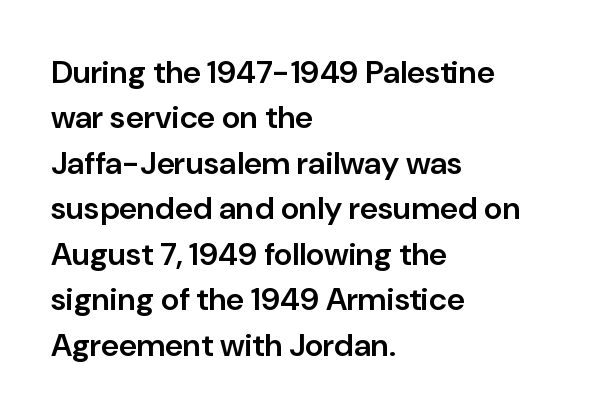
The space between consecutive lines is moderate. A typesetter would call this proportional, since set widths differ per character. I'd call this a sans setting — the letters go barefoot. Is the type bold? Partly — it's a semibold, heavier than regular but not fully bold. The passage is arranged the way most books set body copy — flush left.
